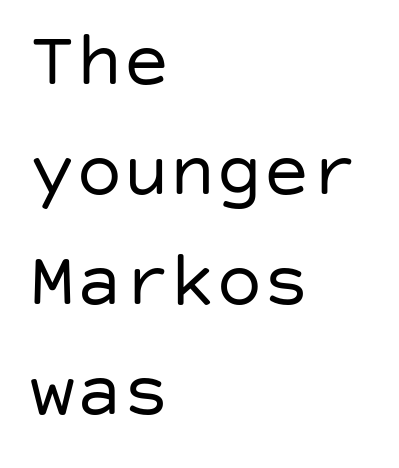
The image shows 78 px regular-weight sans-serif type, upright; set left-aligned, normal line spacing (1.41x), normal letter spacing, not underlined; low stroke contrast and a large x-height.
